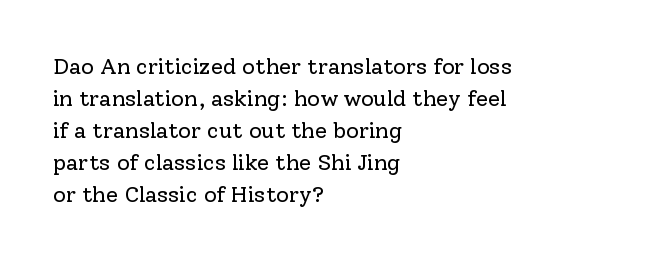
The image shows 22 px text type, upright; set left-aligned, normal line spacing (1.45x), normal letter spacing, not underlined.
